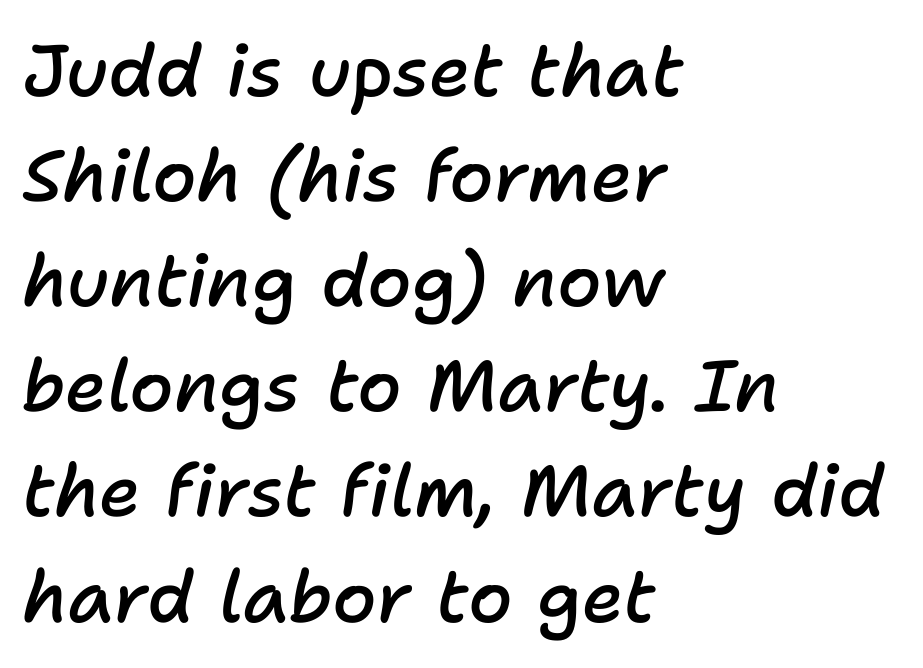
The image shows 72 px semibold type, italic (leaning right); set left-aligned, normal line spacing (1.46x), normal letter spacing, not underlined; low stroke contrast and a medium x-height.
